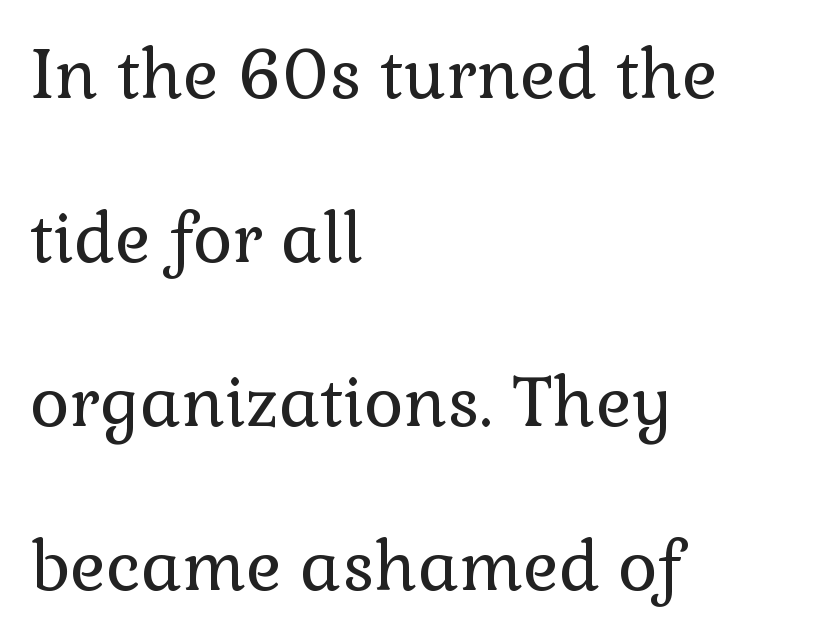
Short note: letters normally spaced. Italic? Not at all — the glyphs are vertical. In CSS terms this would be text-align: left. Honestly, there is no underline to notice here at all. Vertical stems look standard width or narrower in stroke. The letters advance in unequal steps, a hallmark of proportional type.
